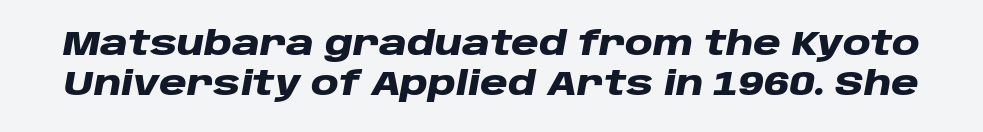
The face used here is rendered with its standard letterfit. A bare baseline throughout the passage. The passage shown leans; its letterforms are oblique. The letters advance in unequal steps, a hallmark of proportional type.
